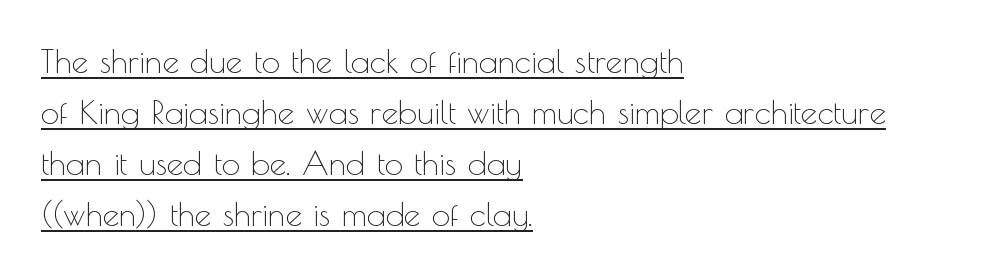
The rendering shows plain stroke endings on the letterforms — a sans-serif design. Posture: vertical. Tracking value appears to be zero — textbook default spacing. The paragraph has a hard left edge and a soft right edge. Descenders here cross a horizontal rule under the line. Is this a heavy cut? Hardly; it is regular or lighter.
